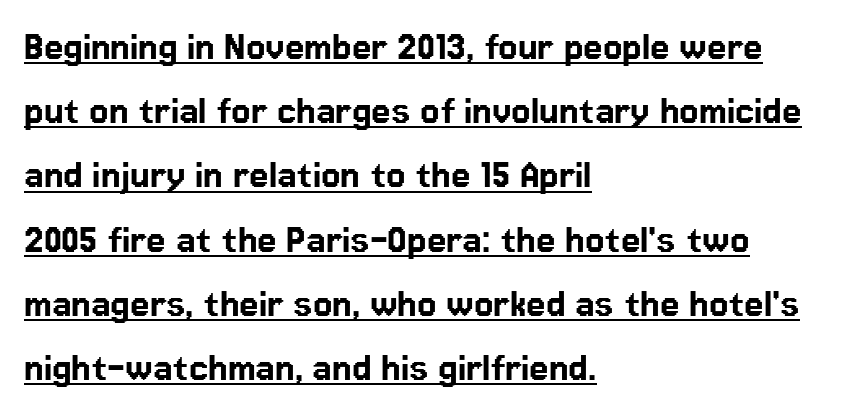
Q: Is the text italic (slanted)? A: No, it is upright.
Q: Is the typeface a serif or a sans-serif typeface? A: Sans-serif.
Q: Is the text underlined? A: Yes.
Q: How is the paragraph aligned? A: Left-aligned.
Q: Is the spacing between letters normal or unusually wide? A: Normal.
Q: Is the spacing between lines tight, normal or loose? A: Normal.
Q: Width (condensed, normal, or wide)? A: Normal.
Q: Stroke contrast? A: Low.
Q: x-height? A: Medium.
Q: Monospaced? A: No.
